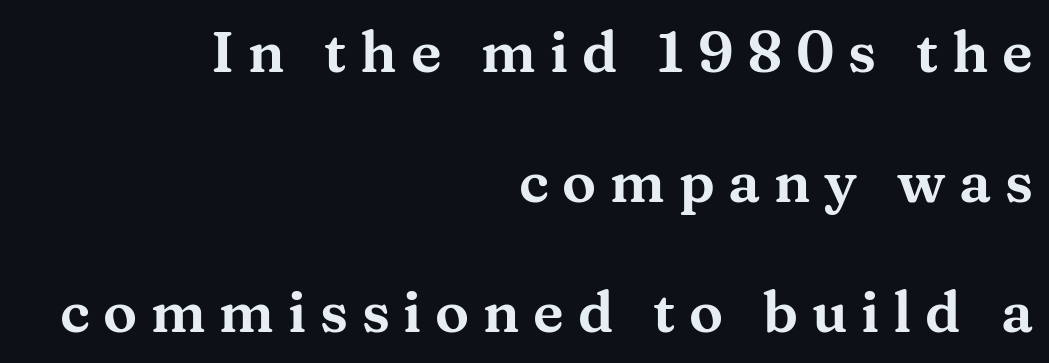
Q: Is the text italic (slanted)? A: No, it is upright.
Q: Is the typeface a serif or a sans-serif typeface? A: Serif.
Q: Is the text underlined? A: No.
Q: How is the paragraph aligned? A: Right-aligned.
Q: Is the spacing between letters normal or unusually wide? A: Unusually wide.
Q: Is the spacing between lines tight, normal or loose? A: Loose.
Q: Width (condensed, normal, or wide)? A: Wide.
Q: Stroke contrast? A: Medium.
Q: x-height? A: Medium.
Q: Monospaced? A: No.
